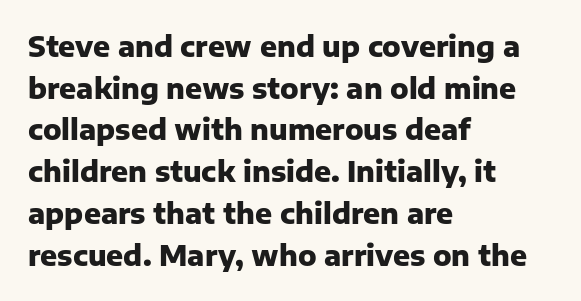
{"serif": "no", "italic": "no", "bold": "yes", "weight": "heavy", "width": "normal", "stroke_contrast": "low", "x_height": "medium", "monospaced": "no", "underline": "no", "align": "left", "line_spacing": "normal", "line_spacing_ratio": 1.49, "letter_spacing": "normal", "letter_spacing_em": 0.0, "glyph_px": 28}
